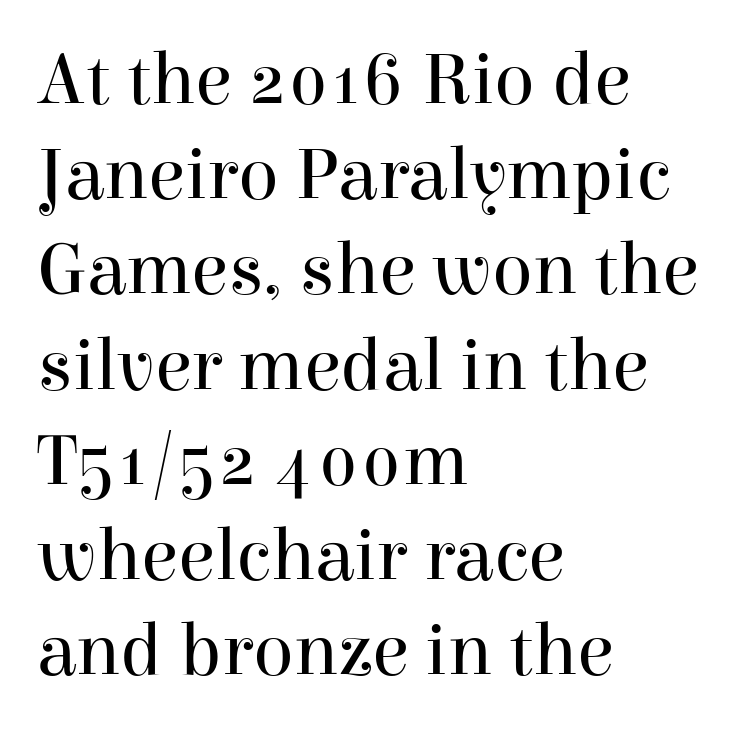
{"serif": "yes", "italic": "no", "bold": "no", "weight": "regular", "width": "normal", "stroke_contrast": "high", "x_height": "medium", "monospaced": "no", "underline": "no", "align": "left", "line_spacing": "normal", "line_spacing_ratio": 1.27, "letter_spacing": "normal", "letter_spacing_em": 0.0, "glyph_px": 75}
